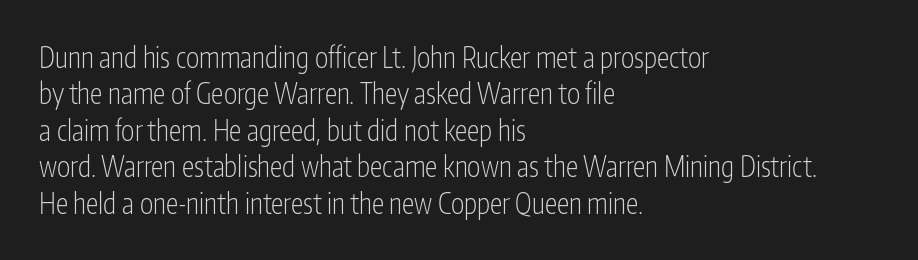
The image shows 28 px light, condensed sans-serif type, upright; set left-aligned, normal line spacing (1.3x), normal letter spacing, not underlined; low stroke contrast and a medium x-height.
